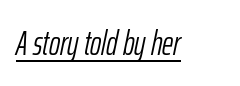
Q: Is the text bold? A: No.
Q: Is the text italic (slanted)? A: Yes, it leans right by about 12 degrees.
Q: Is the text underlined? A: Yes.
Q: Is the spacing between letters normal or unusually wide? A: Normal.
Q: Width (condensed, normal, or wide)? A: Condensed.
Q: Stroke contrast? A: Low.
Q: x-height? A: Medium.
Q: Monospaced? A: No.
